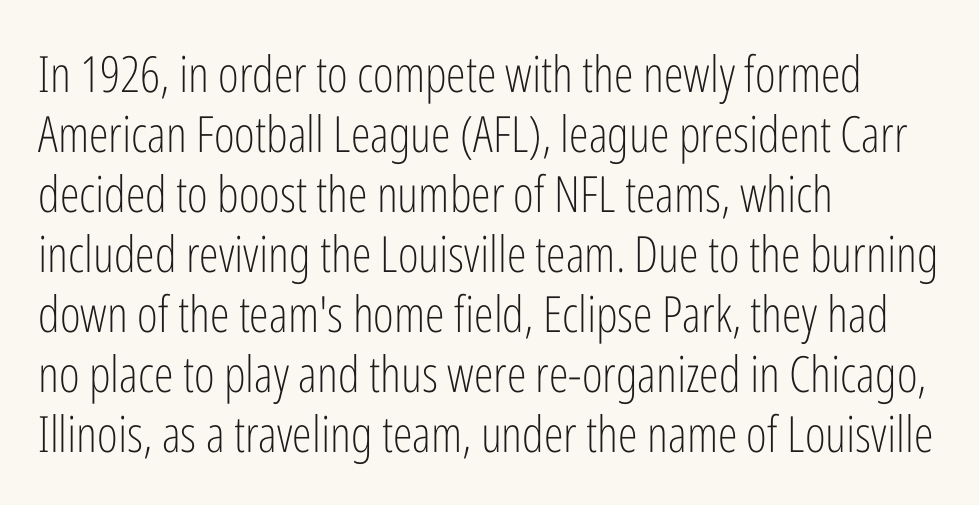
Every stem runs plumb, perpendicular to the baseline. Each letter's strokes conclude bluntly, with no projecting serifs. Compared with a centered layout, this one pins lines to the left instead. Compared with typical body copy, the letter spacing here is the same.
